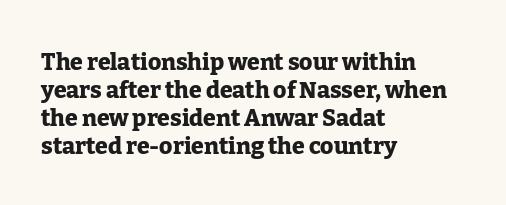
{"italic": "no", "bold": "yes", "underline": "no", "align": "left", "line_spacing_ratio": 1.22, "letter_spacing": "normal", "letter_spacing_em": 0.0, "glyph_px": 23}
